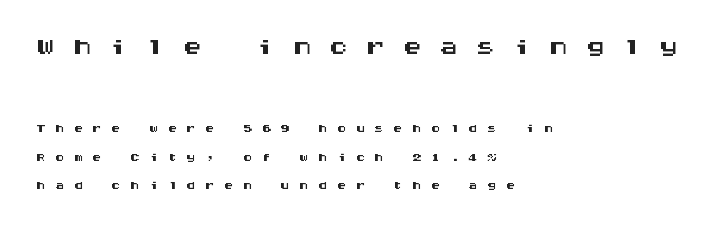
{"serif": "no", "italic": "no", "width": "wide", "stroke_contrast": "medium", "x_height": "large", "monospaced": "yes", "underline": "no", "align": "left", "line_spacing": "normal", "line_spacing_ratio": 1.43, "letter_spacing": "wide", "letter_spacing_em": 0.44, "larger_block": "first", "size_ratio": 1.95, "glyph_px": 39}
